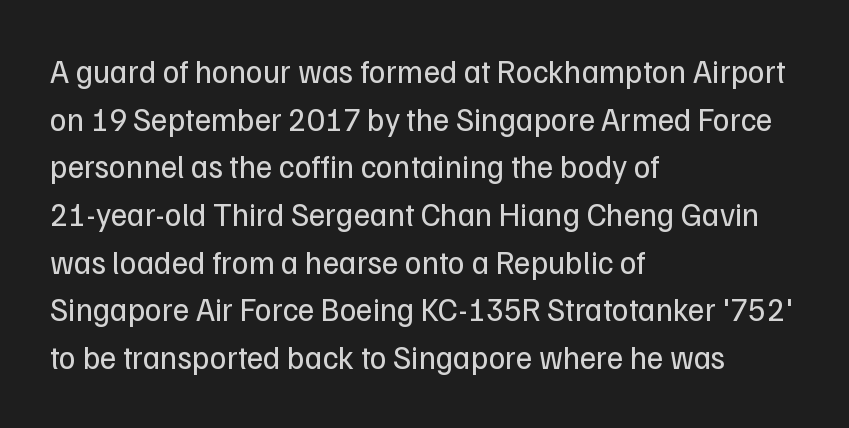
Font category for this specimen: sans-serif. Compared with a centered layout, this one pins lines to the left instead. On a weight scale, this lands at 450 or below. Descenders hang freely into open space.
